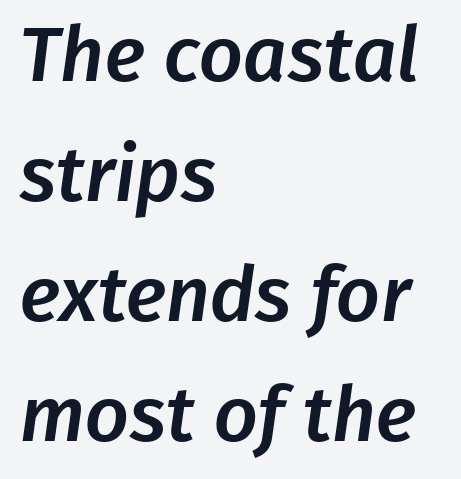
{"serif": "no", "width": "normal", "stroke_contrast": "low", "x_height": "medium", "monospaced": "no", "underline": "no", "align": "left", "line_spacing": "normal", "line_spacing_ratio": 1.56, "letter_spacing": "normal", "letter_spacing_em": 0.0, "glyph_px": 77}
